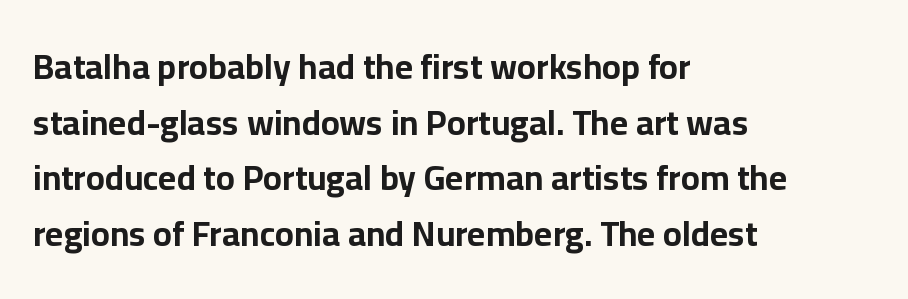
The image shows 35 px bold sans-serif type, upright; set left-aligned, normal line spacing (1.59x), normal letter spacing, not underlined; low stroke contrast and a medium x-height.
